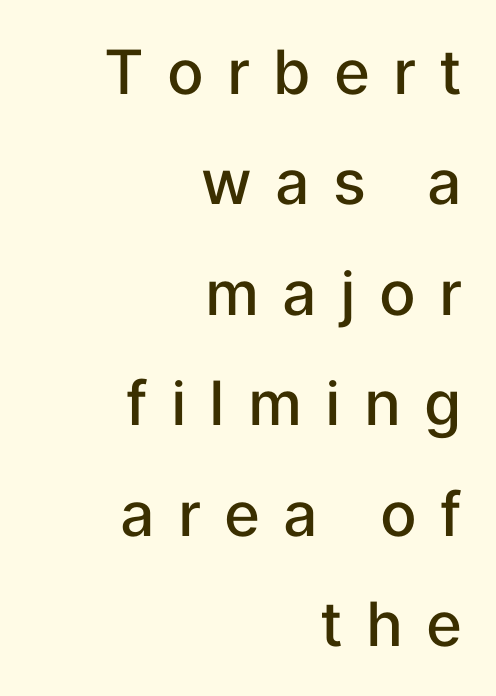
{"serif": "no", "italic": "no", "bold": "semi", "weight": "semibold", "width": "normal", "stroke_contrast": "low", "x_height": "medium", "monospaced": "no", "underline": "no", "align": "right", "line_spacing_ratio": 1.81, "letter_spacing": "wide", "letter_spacing_em": 0.38, "glyph_px": 61}
